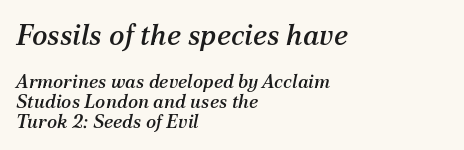
Q: Is the text italic (slanted)? A: Yes, it leans right by about 12 degrees.
Q: Is the typeface a serif or a sans-serif typeface? A: Serif.
Q: Is the text underlined? A: No.
Q: How is the paragraph aligned? A: Left-aligned.
Q: Is the spacing between letters normal or unusually wide? A: Normal.
Q: Is the spacing between lines tight, normal or loose? A: Tight.
Q: Which block of text is set in a larger size, the first (top) or the second (bottom)? A: The first (top) one.
Q: Width (condensed, normal, or wide)? A: Normal.
Q: Stroke contrast? A: Medium.
Q: x-height? A: Medium.
Q: Monospaced? A: No.
